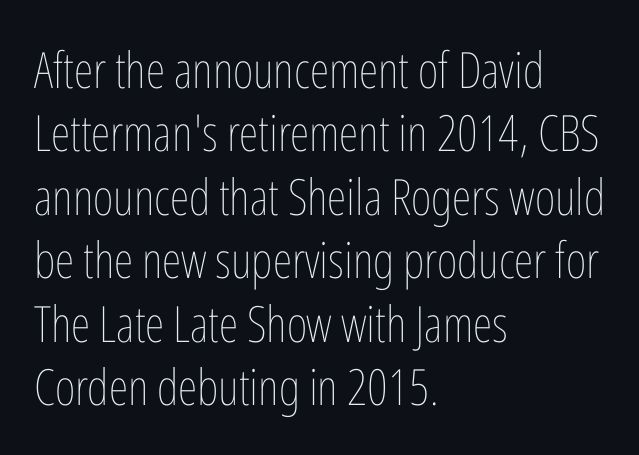
Q: Is the text bold? A: No.
Q: Is the text italic (slanted)? A: No, it is upright.
Q: Is the text underlined? A: No.
Q: How is the paragraph aligned? A: Left-aligned.
Q: Is the spacing between letters normal or unusually wide? A: Normal.
Q: Is the spacing between lines tight, normal or loose? A: Normal.
Q: Width (condensed, normal, or wide)? A: Condensed.
Q: Stroke contrast? A: Low.
Q: x-height? A: Medium.
Q: Monospaced? A: No.
